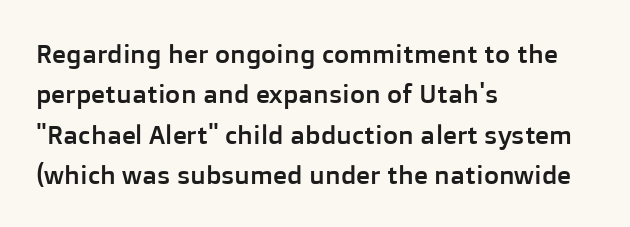
The image shows 26 px text type, upright; set left-aligned, normal line spacing (1.55x), normal letter spacing, not underlined.
